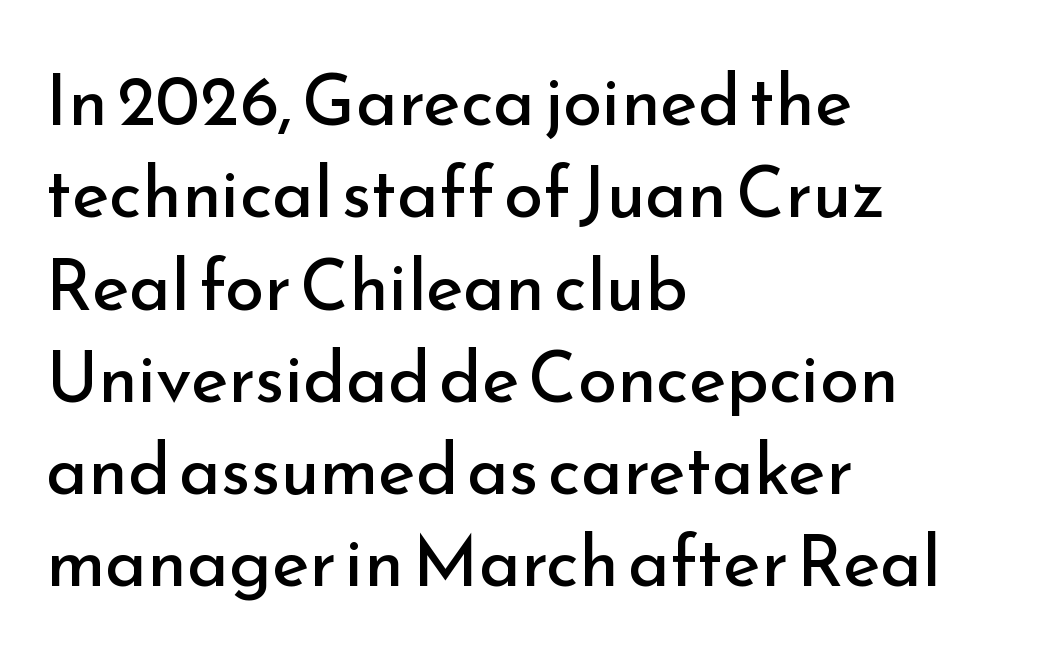
The image shows 71 px regular-weight sans-serif type, upright; set left-aligned, normal line spacing (1.3x), normal letter spacing, not underlined; low stroke contrast and a small x-height.
